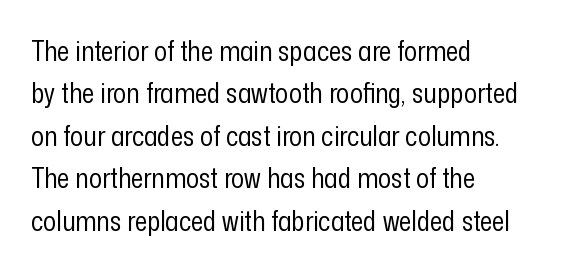
Q: Is the text bold? A: No.
Q: Is the text italic (slanted)? A: No, it is upright.
Q: Is the text underlined? A: No.
Q: How is the paragraph aligned? A: Left-aligned.
Q: Is the spacing between letters normal or unusually wide? A: Normal.
Q: Is the spacing between lines tight, normal or loose? A: Normal.
